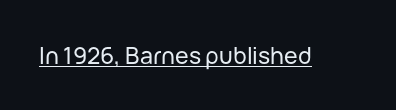
The image shows 23 px text type, upright; set normal letter spacing, underlined.
